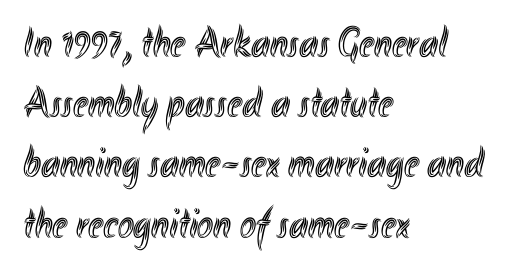
{"width": "condensed", "x_height": "small", "monospaced": "no", "underline": "no", "align": "left", "line_spacing": "normal", "line_spacing_ratio": 1.4, "letter_spacing": "normal", "letter_spacing_em": 0.0, "glyph_px": 43}
